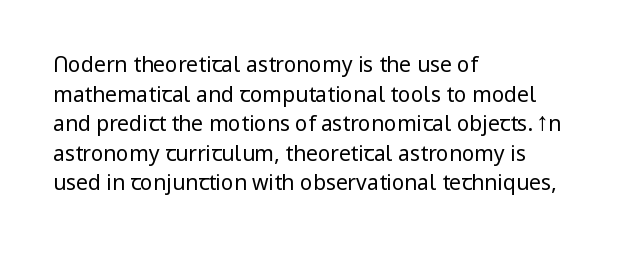
The image shows 21 px text type, upright; set left-aligned, normal line spacing (1.41x), normal letter spacing, not underlined.
